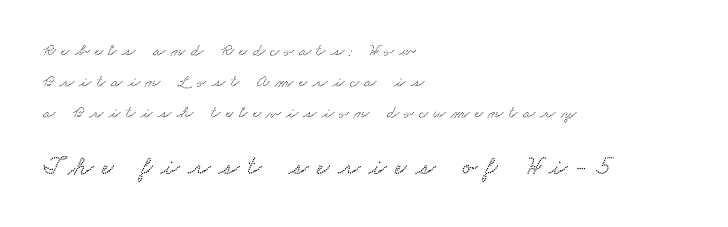
Q: Is the text underlined? A: No.
Q: How is the paragraph aligned? A: Left-aligned.
Q: Is the spacing between letters normal or unusually wide? A: Unusually wide.
Q: Which block of text is set in a larger size, the first (top) or the second (bottom)? A: The second (bottom) one.
